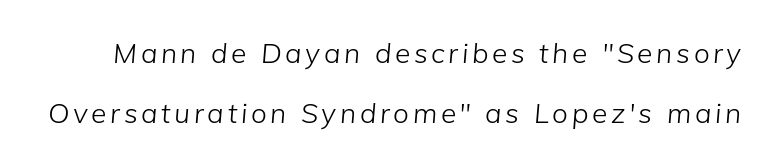
Q: Is the text bold? A: No.
Q: Is the text italic (slanted)? A: Yes, it leans right by about 5 degrees.
Q: Is the text underlined? A: No.
Q: Is the spacing between lines tight, normal or loose? A: Loose.
Q: Width (condensed, normal, or wide)? A: Normal.
Q: Stroke contrast? A: Low.
Q: x-height? A: Medium.
Q: Monospaced? A: No.
